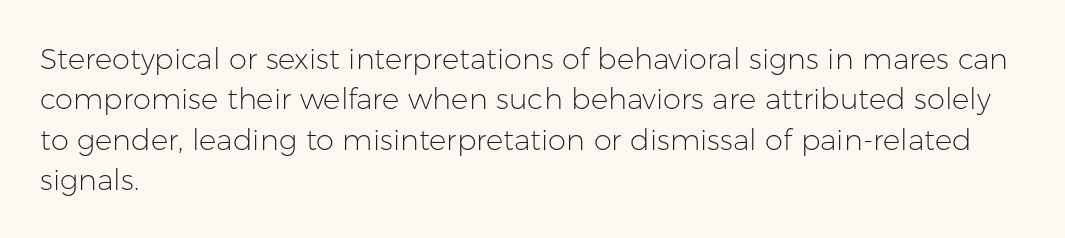
Q: Is the text bold? A: No.
Q: Is the text italic (slanted)? A: No, it is upright.
Q: Is the typeface a serif or a sans-serif typeface? A: Sans-serif.
Q: Is the text underlined? A: No.
Q: How is the paragraph aligned? A: Left-aligned.
Q: Is the spacing between letters normal or unusually wide? A: Normal.
Q: Is the spacing between lines tight, normal or loose? A: Normal.
Q: Width (condensed, normal, or wide)? A: Normal.
Q: Stroke contrast? A: Low.
Q: x-height? A: Medium.
Q: Monospaced? A: No.
